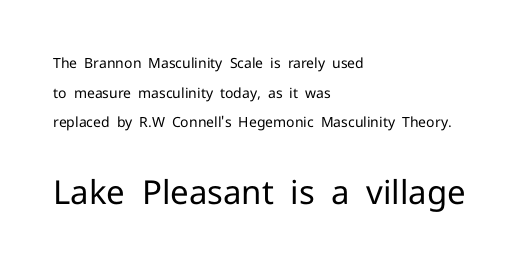
The image shows 33 px regular-weight sans-serif type, upright; set left-aligned, loose line spacing (2.11x), normal letter spacing, not underlined; the second (bottom) block is 2.36x larger; low stroke contrast and a medium x-height.
